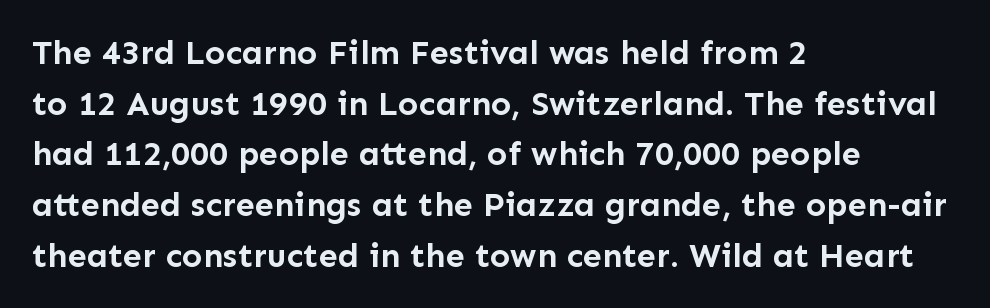
Q: Is the text bold? A: Yes.
Q: Is the text italic (slanted)? A: No, it is upright.
Q: Is the typeface a serif or a sans-serif typeface? A: Sans-serif.
Q: Is the text underlined? A: No.
Q: How is the paragraph aligned? A: Left-aligned.
Q: Is the spacing between letters normal or unusually wide? A: Normal.
Q: Is the spacing between lines tight, normal or loose? A: Normal.
Q: Width (condensed, normal, or wide)? A: Normal.
Q: Stroke contrast? A: Low.
Q: x-height? A: Medium.
Q: Monospaced? A: No.
